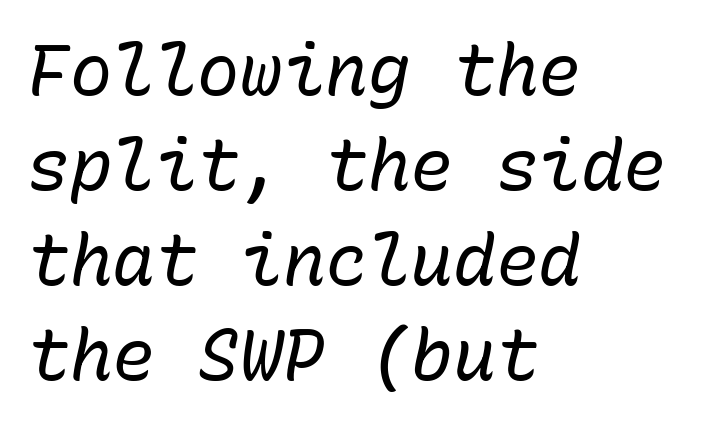
Q: Is the text bold? A: No.
Q: Is the text italic (slanted)? A: Yes, it leans right by about 10 degrees.
Q: Is the text underlined? A: No.
Q: How is the paragraph aligned? A: Left-aligned.
Q: Is the spacing between letters normal or unusually wide? A: Normal.
Q: Is the spacing between lines tight, normal or loose? A: Normal.
Q: Width (condensed, normal, or wide)? A: Normal.
Q: Stroke contrast? A: Low.
Q: x-height? A: Medium.
Q: Monospaced? A: Yes.
